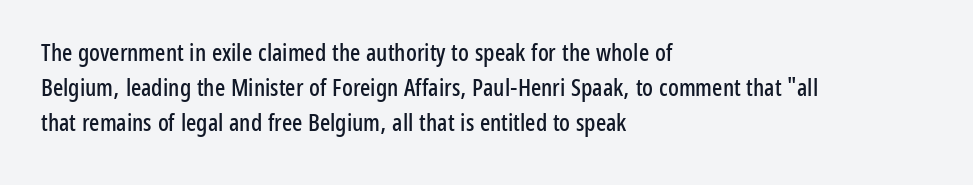
The image shows 24 px text type, upright; set left-aligned, normal line spacing (1.45x), normal letter spacing, not underlined.
